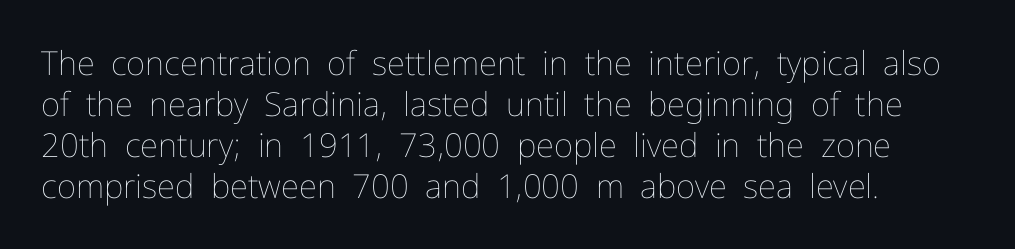
The image shows 33 px thin type, upright; set left-aligned, line spacing 1.24x, normal letter spacing, not underlined; low stroke contrast and a medium x-height.
